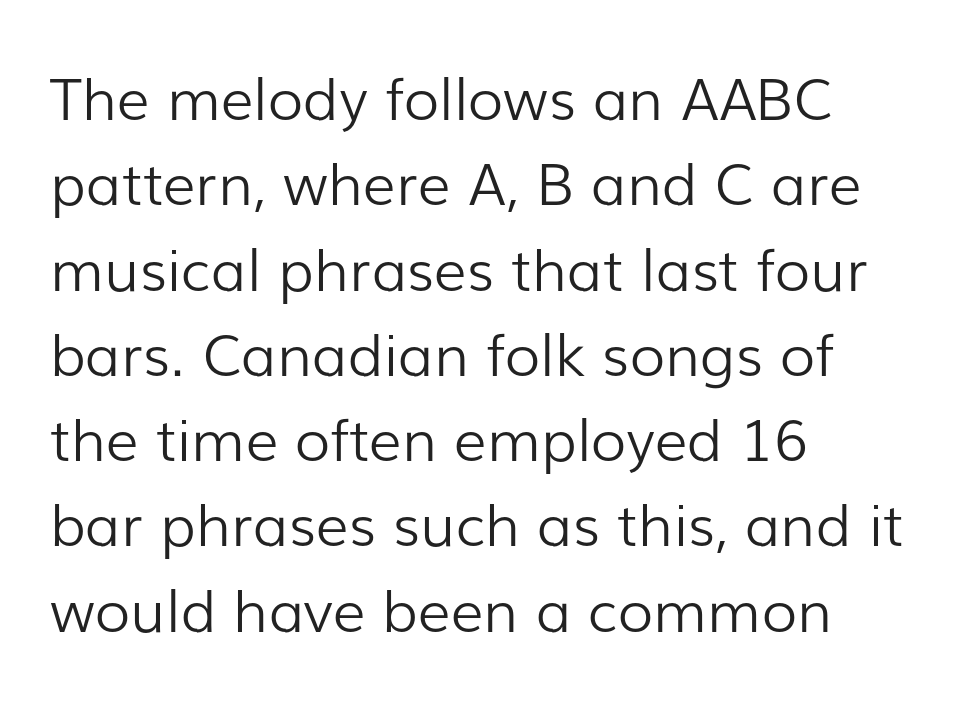
The image shows 58 px light sans-serif type, upright; set left-aligned, normal line spacing (1.47x), normal letter spacing, not underlined; low stroke contrast and a medium x-height.
